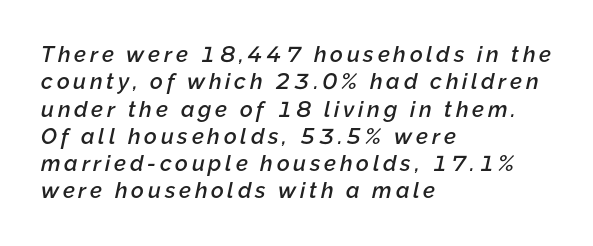
Q: Is the text bold? A: Semi-bold.
Q: Is the text italic (slanted)? A: Yes, it leans right by about 12 degrees.
Q: Is the text underlined? A: No.
Q: How is the paragraph aligned? A: Left-aligned.
